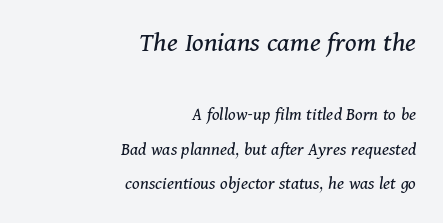
The typeface chosen for these lines features serifs. The tracking reads as untouched default to a designer's eye. The cut favours lightness, reaching ordinary text weight at its darkest. Proportional: the letters do not fall into vertical columns.
